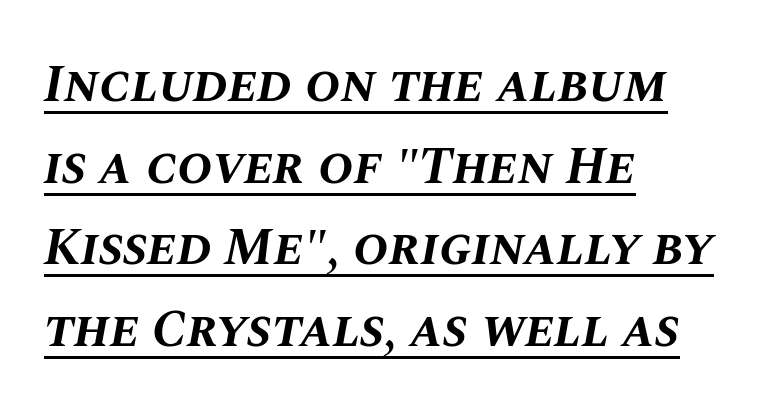
The image shows 53 px bold type, italic (leaning right); set left-aligned, normal line spacing (1.54x), normal letter spacing, underlined; medium stroke contrast and a large x-height.
